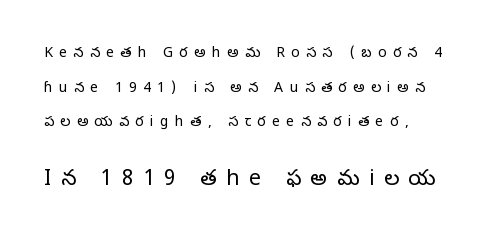
{"italic": "no", "bold": "no", "underline": "no", "line_spacing": "loose", "line_spacing_ratio": 2.47, "letter_spacing": "wide", "letter_spacing_em": 0.46, "larger_block": "second", "size_ratio": 1.5, "glyph_px": 21}
